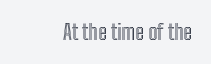
The image shows 21 px text type, upright; set right-aligned, normal letter spacing, not underlined.
